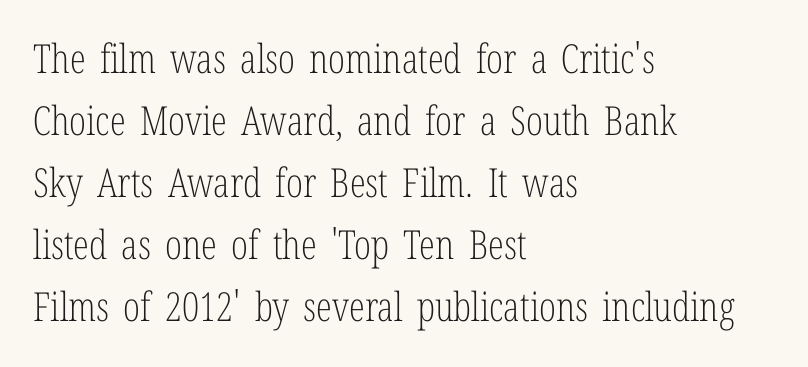
A roman cut, with each character standing at attention. No word sits above an underline. What kind of face is this? One with serifs. Honestly, the row spacing looks completely unremarkable. On a weight scale, this lands at 450 or below. Alignment: flush left.
